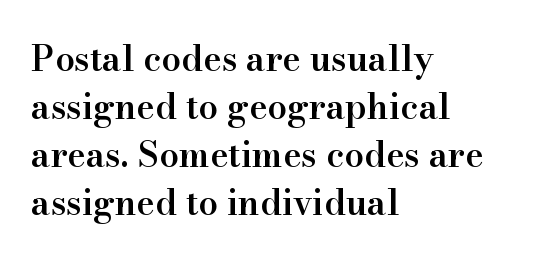
Q: Is the text bold? A: Semi-bold.
Q: Is the text italic (slanted)? A: No, it is upright.
Q: Is the typeface a serif or a sans-serif typeface? A: Serif.
Q: Is the text underlined? A: No.
Q: How is the paragraph aligned? A: Left-aligned.
Q: Is the spacing between letters normal or unusually wide? A: Normal.
Q: Is the spacing between lines tight, normal or loose? A: Normal.
Q: Width (condensed, normal, or wide)? A: Normal.
Q: Stroke contrast? A: High.
Q: x-height? A: Small.
Q: Monospaced? A: No.
